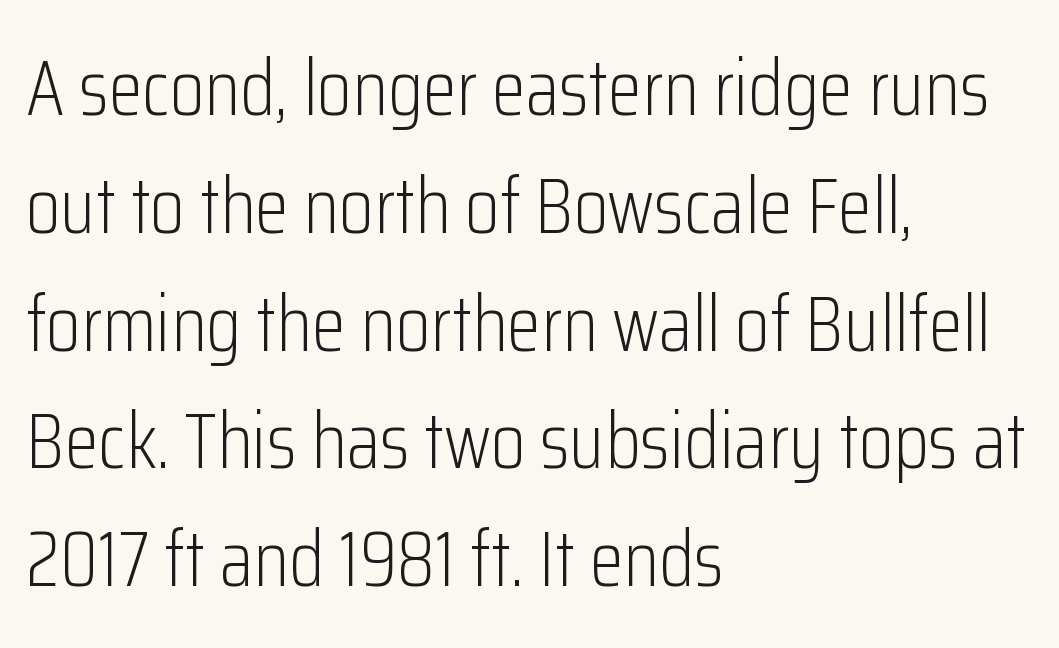
{"serif": "no", "italic": "no", "bold": "no", "weight": "light", "width": "condensed", "stroke_contrast": "low", "x_height": "medium", "monospaced": "no", "underline": "no", "align": "left", "line_spacing": "normal", "line_spacing_ratio": 1.51, "letter_spacing": "normal", "letter_spacing_em": 0.0, "glyph_px": 78}
